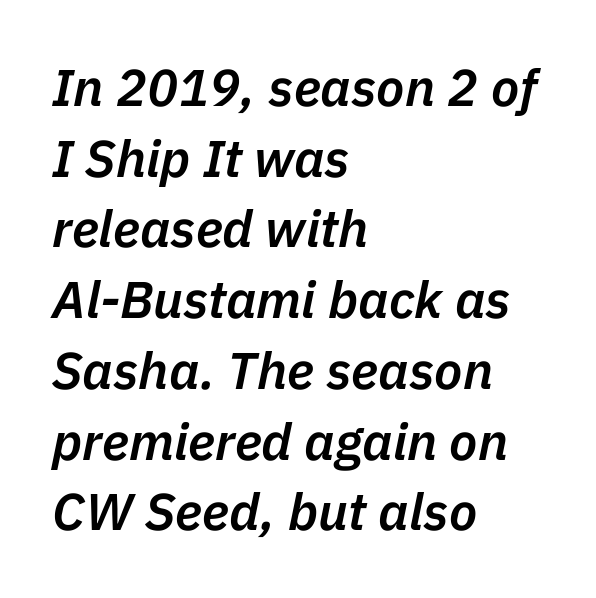
The image shows 52 px semibold type, italic (leaning right); set left-aligned, normal line spacing (1.36x), normal letter spacing, not underlined; low stroke contrast and a medium x-height.
